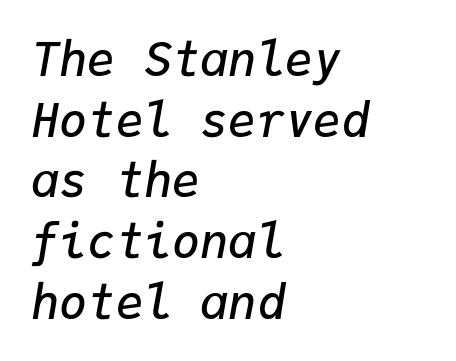
{"italic": "yes", "lean": "right", "slant_degrees": 9, "bold": "semi", "weight": "semibold", "width": "normal", "stroke_contrast": "low", "x_height": "medium", "monospaced": "yes", "underline": "no", "align": "left", "line_spacing": "normal", "line_spacing_ratio": 1.29, "letter_spacing": "normal", "letter_spacing_em": 0.0, "glyph_px": 47}
